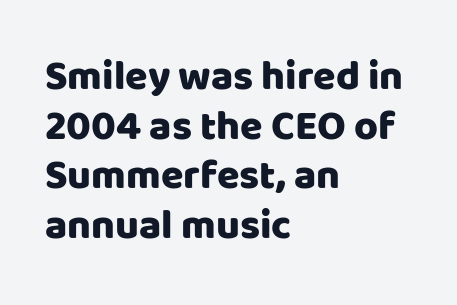
Q: Is the text italic (slanted)? A: No, it is upright.
Q: Is the typeface a serif or a sans-serif typeface? A: Sans-serif.
Q: Is the text underlined? A: No.
Q: How is the paragraph aligned? A: Left-aligned.
Q: Is the spacing between letters normal or unusually wide? A: Normal.
Q: Width (condensed, normal, or wide)? A: Normal.
Q: Stroke contrast? A: Low.
Q: x-height? A: Large.
Q: Monospaced? A: No.
